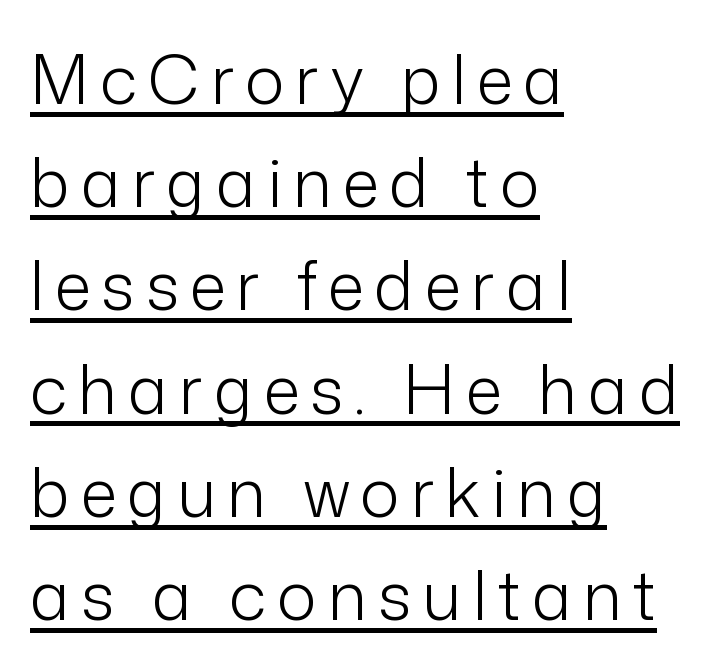
Weight: regular or lighter. If you drew a line through each stem, it would be perfectly vertical. Decoration check: the copy is underlined. Horizontal alignment here is leftward, the default for most running prose.
